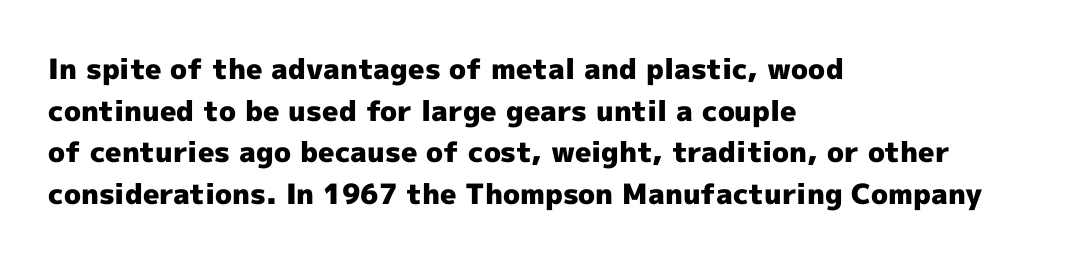
{"serif": "no", "italic": "no", "bold": "yes", "weight": "heavy", "width": "normal", "x_height": "medium", "monospaced": "no", "underline": "no", "align": "left", "line_spacing": "normal", "line_spacing_ratio": 1.49, "letter_spacing": "normal", "letter_spacing_em": 0.0, "glyph_px": 28}
